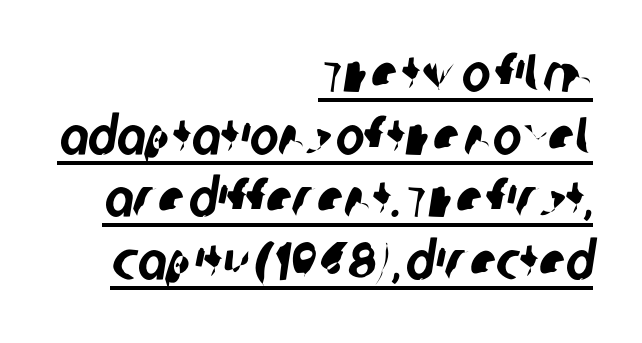
{"serif": "no", "width": "condensed", "stroke_contrast": "low", "x_height": "large", "monospaced": "no", "underline": "yes", "align": "right", "line_spacing_ratio": 1.16, "letter_spacing": "normal", "letter_spacing_em": 0.0, "glyph_px": 54}
